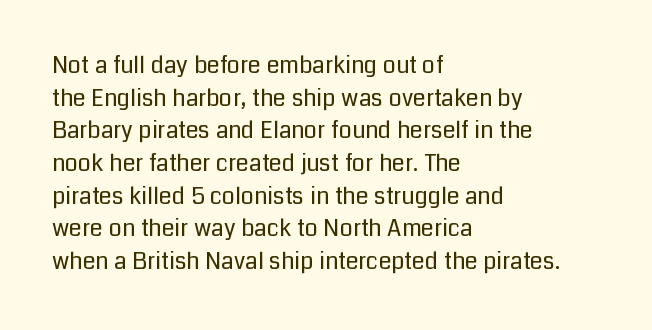
The image shows 23 px text type, upright; set left-aligned, normal line spacing (1.42x), normal letter spacing, not underlined.
